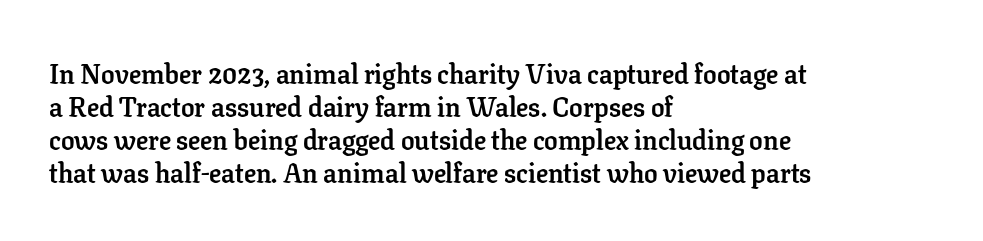
{"italic": "no", "bold": "yes", "underline": "no", "align": "left", "line_spacing_ratio": 1.22, "letter_spacing": "normal", "letter_spacing_em": 0.0, "glyph_px": 27}
